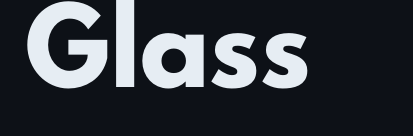
Q: Is the text bold? A: Yes.
Q: Is the text italic (slanted)? A: No, it is upright.
Q: Is the typeface a serif or a sans-serif typeface? A: Sans-serif.
Q: Is the text underlined? A: No.
Q: Is the spacing between letters normal or unusually wide? A: Normal.
Q: Width (condensed, normal, or wide)? A: Normal.
Q: Stroke contrast? A: Low.
Q: x-height? A: Small.
Q: Monospaced? A: No.
